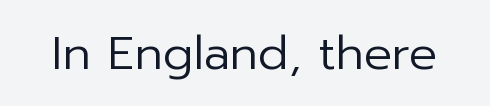
Check under the words: just untouched page. Compared with typical body copy, the letter spacing here is the same. A typesetter would call this proportional, since set widths differ per character. Vertical stems look standard width or narrower in stroke.
